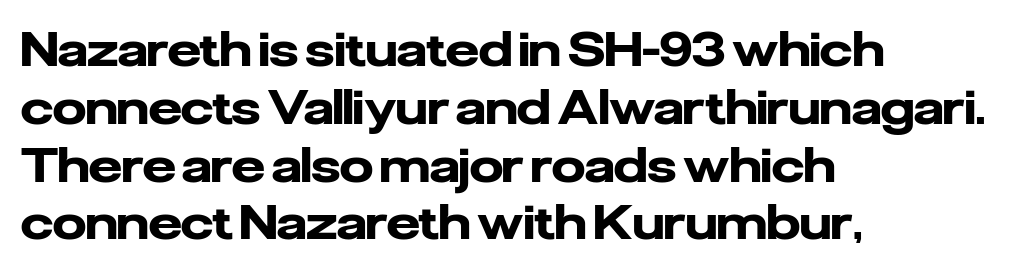
Underlining? Definitely not there. The paragraph has a hard left edge and a soft right edge. In terms of letterspacing, this is plain default setting. The letters stand straight up with perfectly vertical stems.
